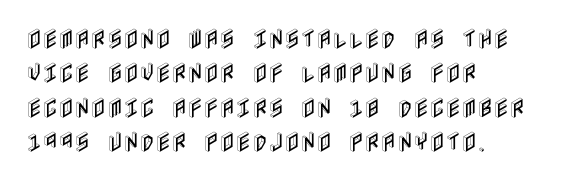
Teacher's note: observe the even left margin — that is flush-left alignment. The passage shown has conventional tracking throughout. It's the straight-up-and-down kind of type. The block of text has a typical density, with ordinary space between rows. The area under the type is left untouched.
